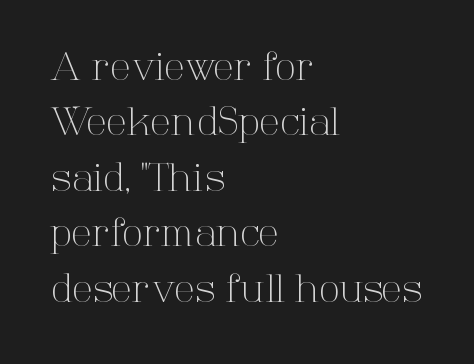
The image shows 38 px light serif type, upright; set left-aligned, normal line spacing (1.46x), normal letter spacing, not underlined; high stroke contrast and a medium x-height.
